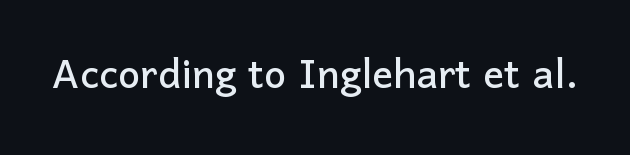
Check the space under the baseline: it is left empty. Vertical strokes here are truly vertical. Letterform terminals end flat and unadorned throughout the passage. The rendering keeps characters at their native spacing. These lines are rendered in a variable-pitch font.
